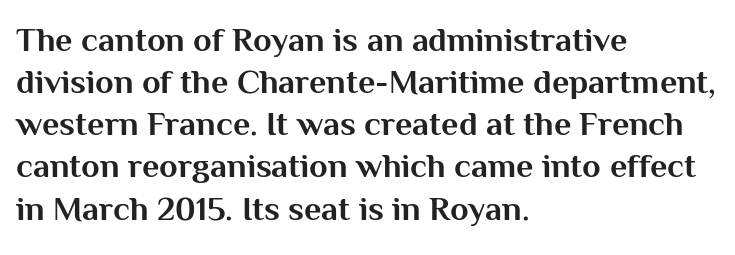
The image shows 34 px bold sans-serif type, upright; set left-aligned, line spacing 1.24x, normal letter spacing, not underlined; medium stroke contrast and a medium x-height.
